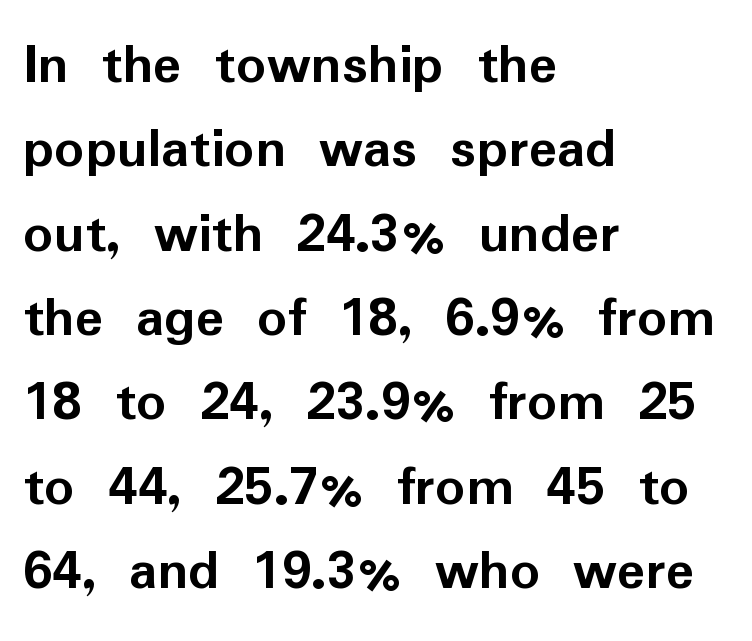
The image shows 59 px semibold sans-serif type, upright; set left-aligned, normal line spacing (1.43x), normal letter spacing, not underlined; low stroke contrast and a medium x-height.
